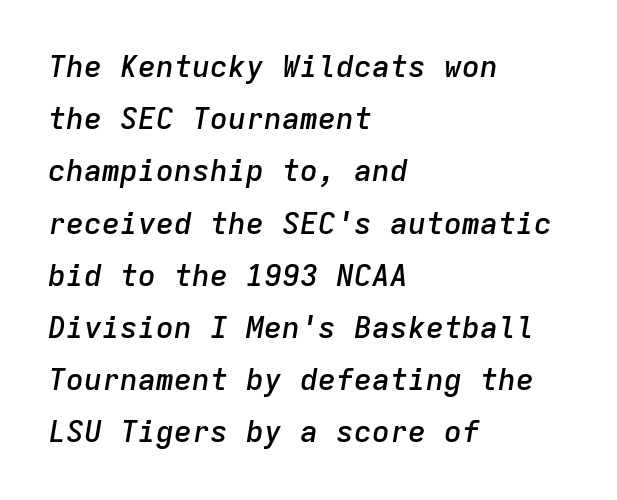
Q: Is the text bold? A: Semi-bold.
Q: Is the text italic (slanted)? A: Yes, it leans right by about 9 degrees.
Q: Is the text underlined? A: No.
Q: How is the paragraph aligned? A: Left-aligned.
Q: Is the spacing between letters normal or unusually wide? A: Normal.
Q: Width (condensed, normal, or wide)? A: Normal.
Q: Stroke contrast? A: Low.
Q: x-height? A: Medium.
Q: Monospaced? A: Yes.
